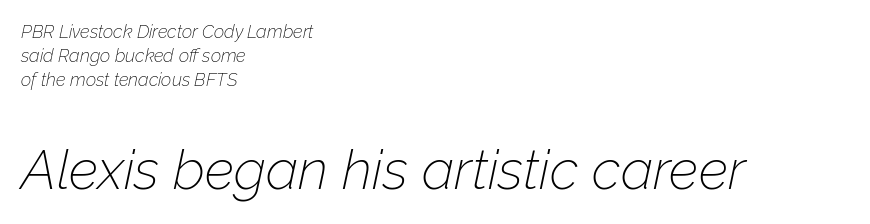
Q: Is the text bold? A: No.
Q: Is the text italic (slanted)? A: Yes, it leans right by about 12 degrees.
Q: Is the text underlined? A: No.
Q: How is the paragraph aligned? A: Left-aligned.
Q: Is the spacing between letters normal or unusually wide? A: Normal.
Q: Is the spacing between lines tight, normal or loose? A: Normal.
Q: Which block of text is set in a larger size, the first (top) or the second (bottom)? A: The second (bottom) one.
Q: Width (condensed, normal, or wide)? A: Normal.
Q: Stroke contrast? A: Low.
Q: x-height? A: Medium.
Q: Monospaced? A: No.
